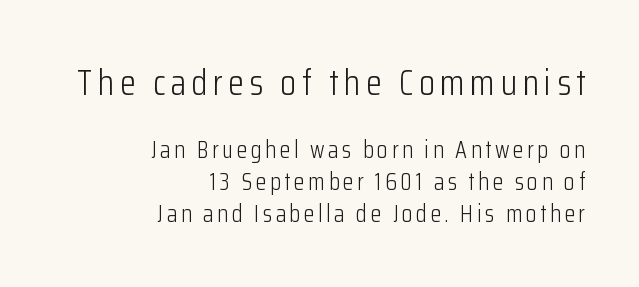
The rag falls on the left side of this text block. Compare the two chunks: the upper has the greater cap height. Underline: absent. The face used here is proportionally spaced, like ordinary book or web type.
